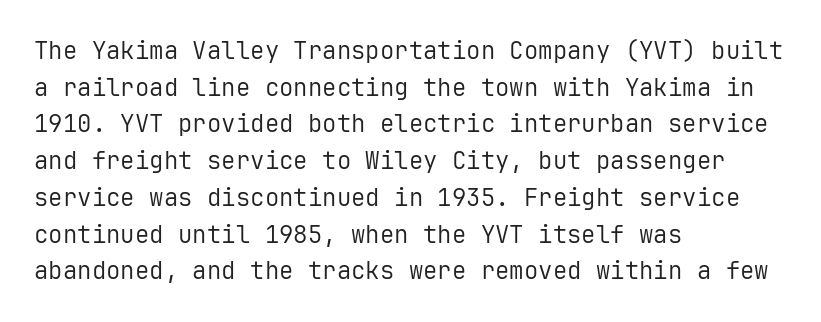
Standard letterfit; no display-style spreading of the glyphs. No chunkiness to these letters — they're not bold. This is roman type, the default non-slanted kind. Does the copy run flush right? No — it runs flush left.
